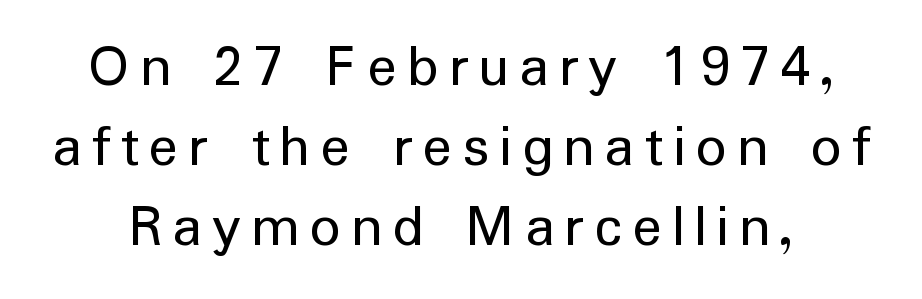
{"serif": "no", "italic": "no", "bold": "no", "weight": "regular", "width": "normal", "stroke_contrast": "low", "x_height": "medium", "monospaced": "no", "underline": "no", "line_spacing": "normal", "line_spacing_ratio": 1.29, "glyph_px": 62}
